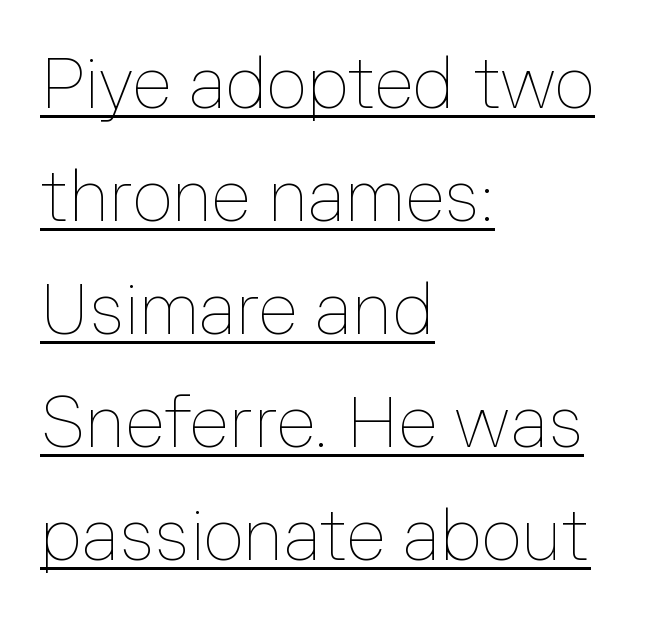
The image shows 71 px thin type, upright; set left-aligned, normal line spacing (1.59x), normal letter spacing, underlined; low stroke contrast and a medium x-height.
